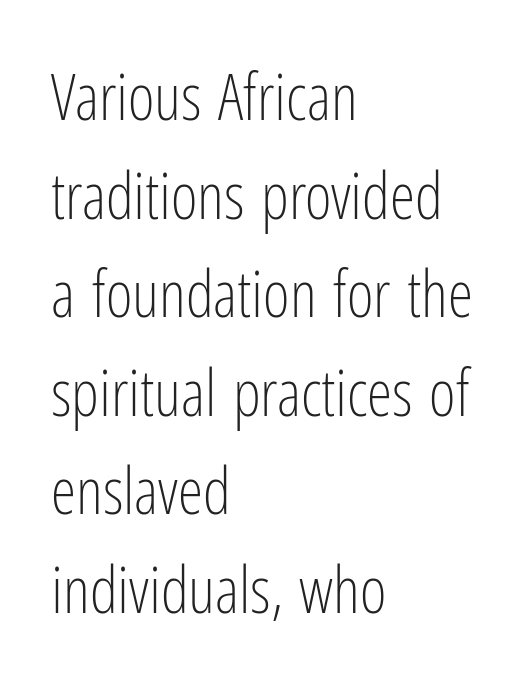
Q: Is the text bold? A: No.
Q: Is the text italic (slanted)? A: No, it is upright.
Q: Is the typeface a serif or a sans-serif typeface? A: Sans-serif.
Q: Is the text underlined? A: No.
Q: How is the paragraph aligned? A: Left-aligned.
Q: Is the spacing between letters normal or unusually wide? A: Normal.
Q: Is the spacing between lines tight, normal or loose? A: Normal.
Q: Width (condensed, normal, or wide)? A: Condensed.
Q: Stroke contrast? A: Low.
Q: x-height? A: Medium.
Q: Monospaced? A: No.
